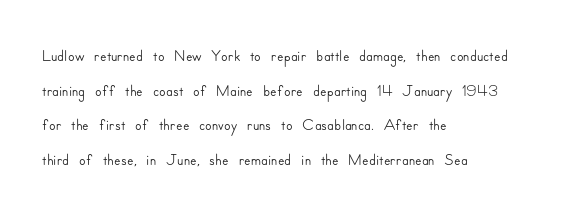
The image shows 24 px text type, upright; set left-aligned, normal line spacing (1.44x), normal letter spacing, not underlined.
